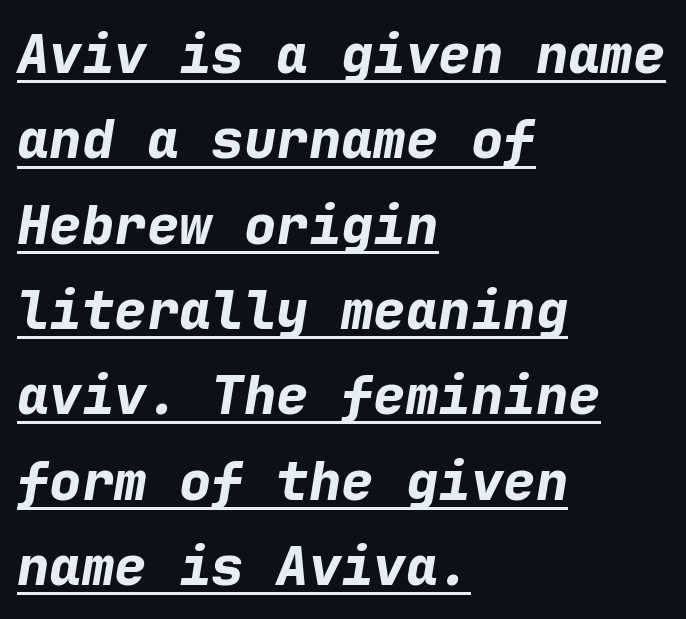
{"italic": "yes", "lean": "right", "slant_degrees": 9, "bold": "yes", "weight": "bold", "width": "normal", "stroke_contrast": "low", "x_height": "medium", "monospaced": "yes", "underline": "yes", "align": "left", "line_spacing": "normal", "line_spacing_ratio": 1.58, "letter_spacing": "normal", "letter_spacing_em": 0.0, "glyph_px": 54}
